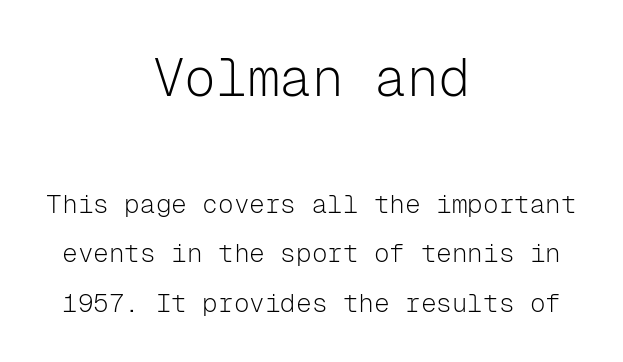
{"serif": "no", "italic": "no", "bold": "no", "weight": "light", "width": "normal", "stroke_contrast": "low", "x_height": "medium", "monospaced": "yes", "underline": "no", "align": "center", "line_spacing": "loose", "line_spacing_ratio": 1.91, "letter_spacing": "normal", "letter_spacing_em": 0.0, "larger_block": "first", "size_ratio": 2.04, "glyph_px": 53}
